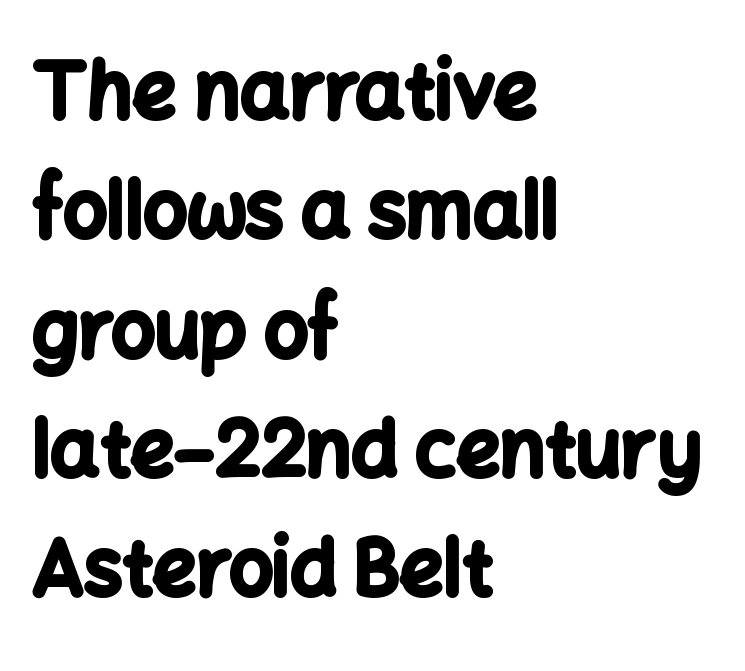
The image shows 77 px bold sans-serif type, upright; set left-aligned, normal line spacing (1.55x), normal letter spacing, not underlined; low stroke contrast and a medium x-height.
